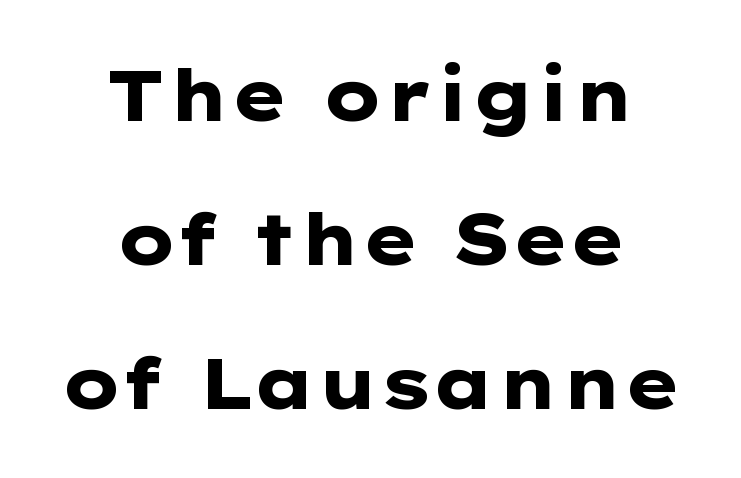
Does the type have serifs? No, each stem ends abruptly. Caption: standard tracking, unaltered. The lettering holds an erect, upright posture throughout. The text block is weighted toward neither margin, spreading evenly from the middle. The typesetting leans heavy: a genuine bold.
